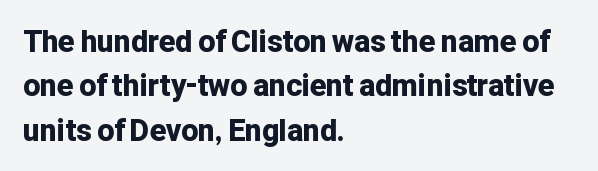
Q: Is the text bold? A: Yes.
Q: Is the text italic (slanted)? A: No, it is upright.
Q: Is the typeface a serif or a sans-serif typeface? A: Sans-serif.
Q: Is the text underlined? A: No.
Q: How is the paragraph aligned? A: Left-aligned.
Q: Is the spacing between letters normal or unusually wide? A: Normal.
Q: Is the spacing between lines tight, normal or loose? A: Normal.
Q: Width (condensed, normal, or wide)? A: Normal.
Q: Stroke contrast? A: Low.
Q: x-height? A: Medium.
Q: Monospaced? A: No.
